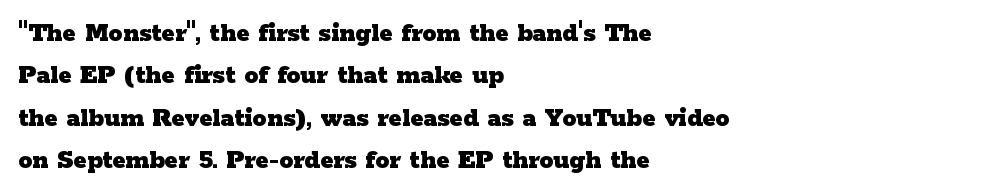
{"serif": "yes", "italic": "no", "bold": "yes", "weight": "heavy", "width": "wide", "stroke_contrast": "low", "x_height": "medium", "monospaced": "no", "underline": "no", "align": "left", "line_spacing": "normal", "line_spacing_ratio": 1.51, "letter_spacing": "normal", "letter_spacing_em": 0.0, "glyph_px": 28}
